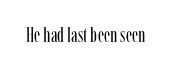
Q: Is the text bold? A: No.
Q: Is the text italic (slanted)? A: No, it is upright.
Q: Is the text underlined? A: No.
Q: Is the spacing between letters normal or unusually wide? A: Normal.
